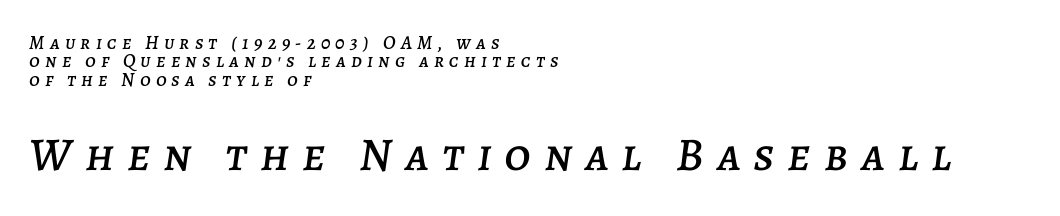
The image shows 47 px text type, italic (leaning right); set left-aligned, tight line spacing (0.97x), unusually wide letter spacing (+0.28 em), not underlined; the second (bottom) block is 2.47x larger; low stroke contrast and a large x-height.
